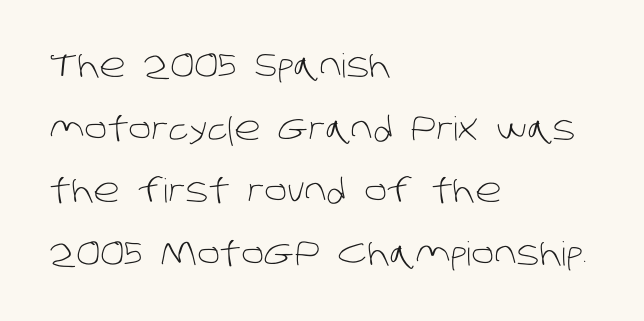
In terms of letterform style, serifs are entirely absent. A bare baseline throughout the passage. Loosely led — the rows are spread out. Each letter keeps its own natural width here, so spacing adapts to shape. A classic flush-left, rag-right setting is used for this passage.
